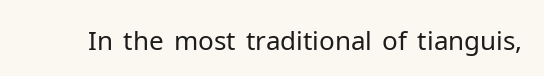
{"italic": "no", "bold": "no", "underline": "no", "letter_spacing": "normal", "letter_spacing_em": 0.0, "glyph_px": 26}
